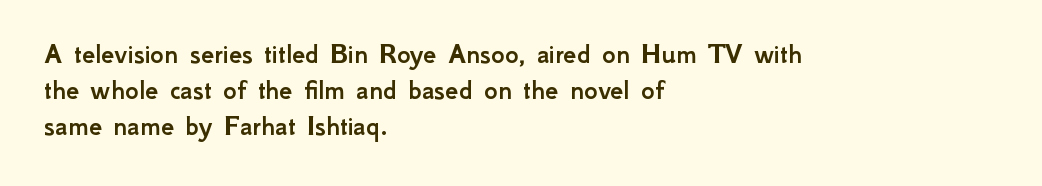
{"serif": "no", "italic": "no", "width": "normal", "stroke_contrast": "low", "x_height": "small", "monospaced": "no", "underline": "no", "align": "left", "line_spacing_ratio": 1.24, "letter_spacing": "normal", "letter_spacing_em": 0.0, "glyph_px": 29}
